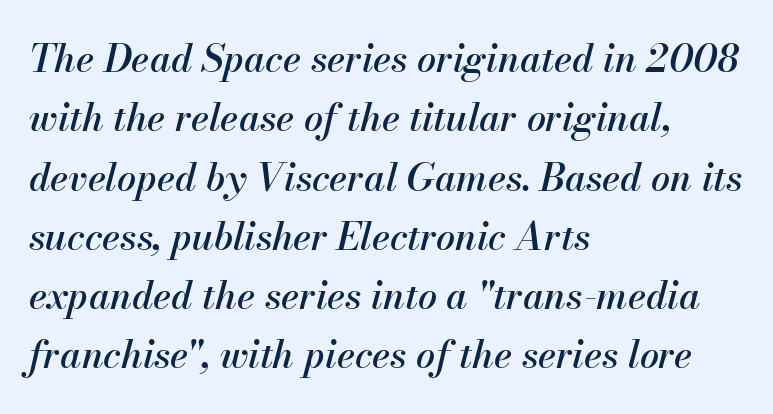
The image shows 38 px text type, italic (leaning right); set left-aligned, normal line spacing (1.56x), normal letter spacing, not underlined; medium stroke contrast and a small x-height.
